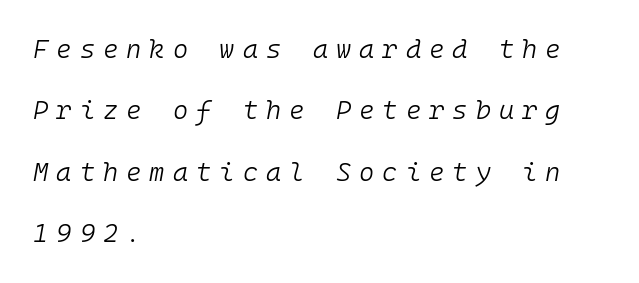
The image shows 26 px text type, italic (leaning right); set left-aligned, loose line spacing (2.36x), unusually wide letter spacing (+0.31 em), not underlined.
